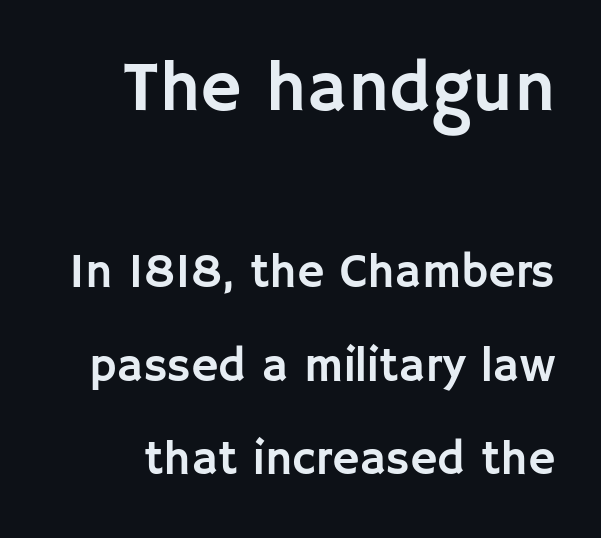
The designer dialed line spacing up above the default. Does the lettering tilt? It doesn't — this is upright. The rag falls on the left side of this text block. Think of a printed novel: that variable character pitch is what you see here. The line texture is even and compact thanks to regular tracking.
